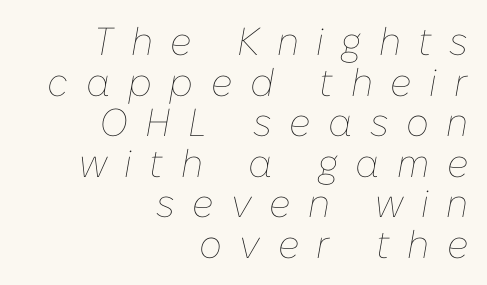
The image shows 39 px thin type, italic (leaning right); set right-aligned, tight line spacing (1.04x), unusually wide letter spacing (+0.45 em), not underlined; low stroke contrast and a medium x-height.
